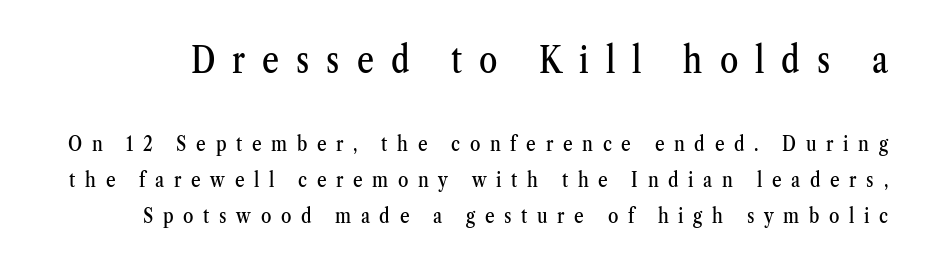
The image shows 37 px condensed serif type, upright; set line spacing 1.71x, unusually wide letter spacing (+0.46 em), not underlined; the first (top) block is 1.76x larger; medium stroke contrast and a medium x-height.
